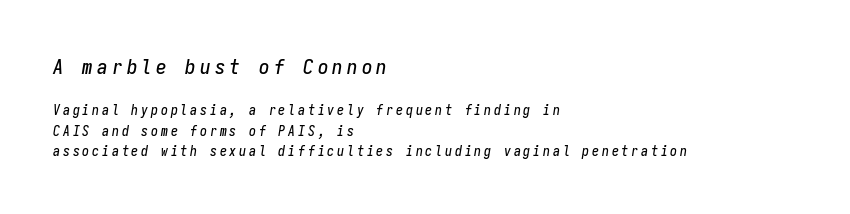
The text carries the slant typical of an italic or oblique font. The lines are quadded left. If you squint, the top block still reads clearly — it's the larger of the two. Reading down the column, the eye jumps a familiar distance to each next line.
